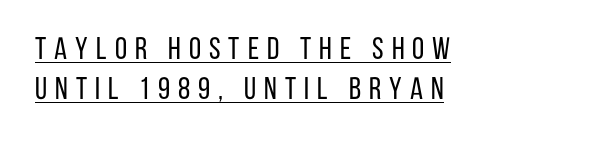
The face used here is rendered with a markedly widened letterfit. Serif or sans? Sans — the stroke terminals are bare. Nope, not italic — everything's standing straight. Horizontally, the lines are justified to the leading edge only.
